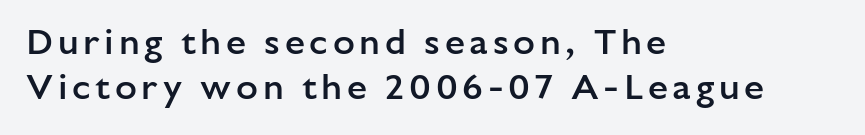
Q: Is the text bold? A: Semi-bold.
Q: Is the text italic (slanted)? A: No, it is upright.
Q: Is the typeface a serif or a sans-serif typeface? A: Sans-serif.
Q: Is the text underlined? A: No.
Q: How is the paragraph aligned? A: Left-aligned.
Q: Is the spacing between lines tight, normal or loose? A: Normal.
Q: Width (condensed, normal, or wide)? A: Normal.
Q: Stroke contrast? A: Low.
Q: x-height? A: Medium.
Q: Monospaced? A: No.
